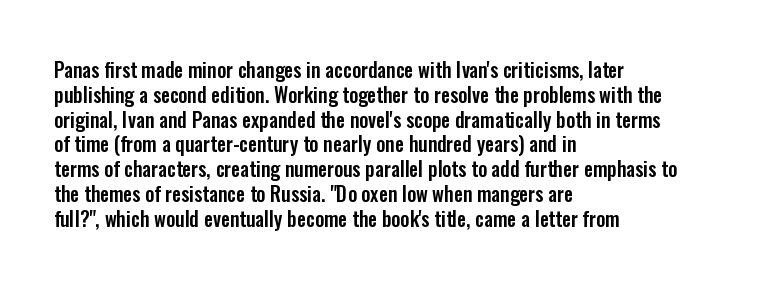
A roman cut, with each character standing at attention. The letters sit at their default tracking, neither squeezed nor spread. Compared with a centered layout, this one pins lines to the left instead. Clear beneath every line of the passage.
